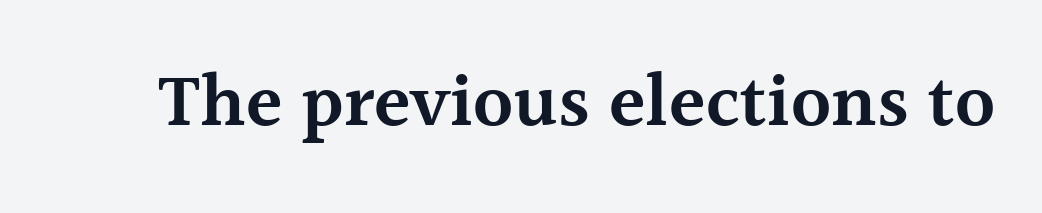
Stroke thickness is moderately raised; the sample reads as semibold. Just letters on the line, the space beneath them empty. Looks like regular typesetting: each glyph gets only the width it needs. The glyphs in this specimen are seriffed.
